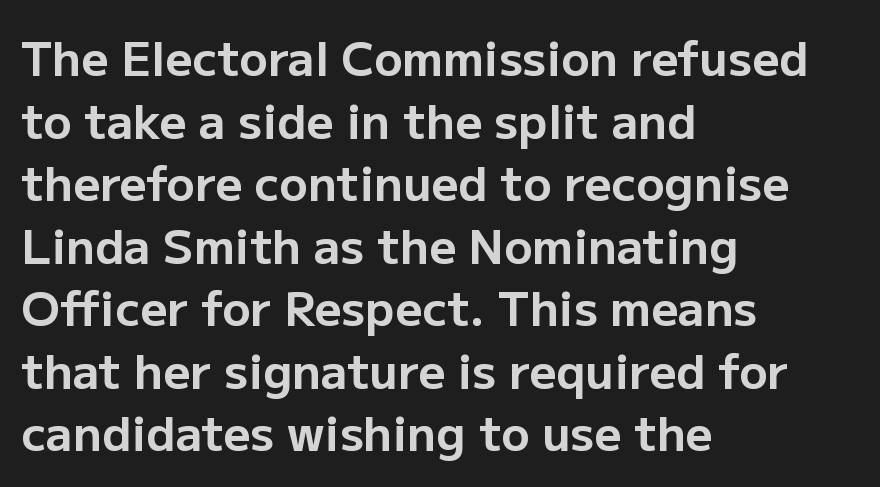
Looks like regular typesetting: each glyph gets only the width it needs. Do the letters lean? They stand straight. The type is set solid horizontally, with unmodified tracking. Chunky letters — that's bold for sure.
